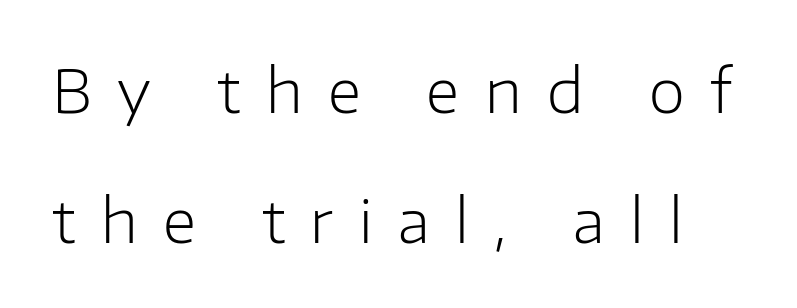
A typesetter would call this proportional, since set widths differ per character. These glyphs show unthickened strokes, regular width or finer. The letters stand upright; this is a roman face. Unlike a traditional serif, this face leaves its strokes unadorned. Underlining? Definitely not there. A great deal of white space separates one row of letters from the next.
